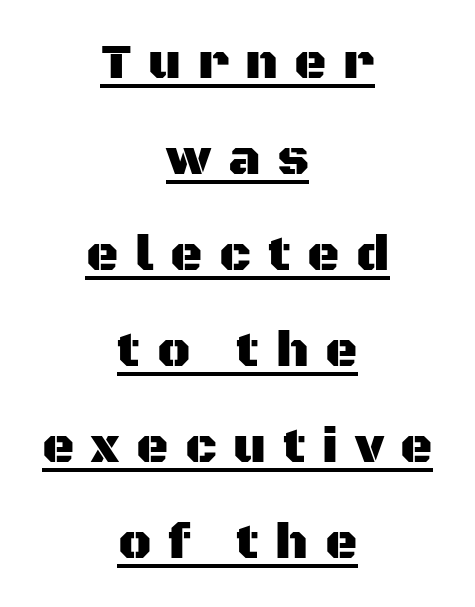
{"serif": "no", "italic": "no", "width": "normal", "stroke_contrast": "medium", "x_height": "large", "monospaced": "no", "underline": "yes", "align": "center", "line_spacing": "loose", "line_spacing_ratio": 1.92, "letter_spacing": "wide", "letter_spacing_em": 0.33, "glyph_px": 50}
